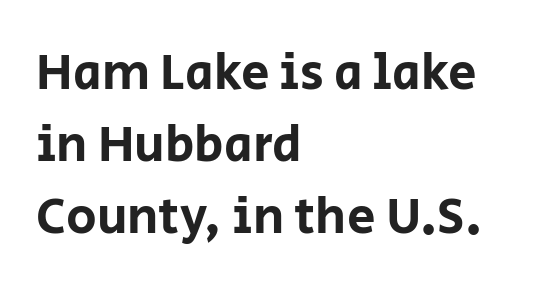
{"serif": "no", "italic": "no", "width": "normal", "stroke_contrast": "low", "x_height": "large", "monospaced": "no", "underline": "no", "align": "left", "line_spacing": "normal", "line_spacing_ratio": 1.41, "letter_spacing": "normal", "letter_spacing_em": 0.0, "glyph_px": 51}
